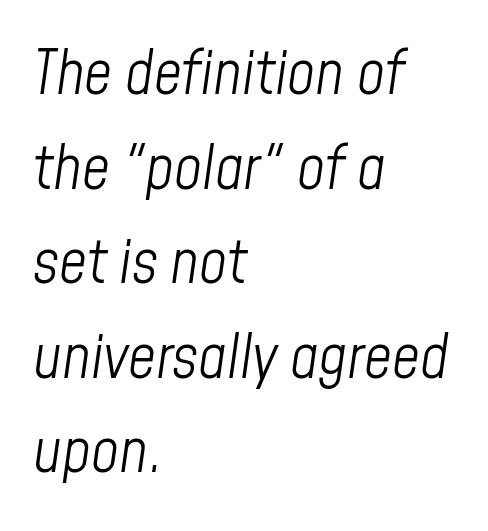
Q: Is the text bold? A: No.
Q: Is the text italic (slanted)? A: Yes, it leans right by about 8 degrees.
Q: Is the text underlined? A: No.
Q: How is the paragraph aligned? A: Left-aligned.
Q: Is the spacing between letters normal or unusually wide? A: Normal.
Q: Is the spacing between lines tight, normal or loose? A: Normal.
Q: Width (condensed, normal, or wide)? A: Condensed.
Q: Stroke contrast? A: Low.
Q: x-height? A: Medium.
Q: Monospaced? A: No.
